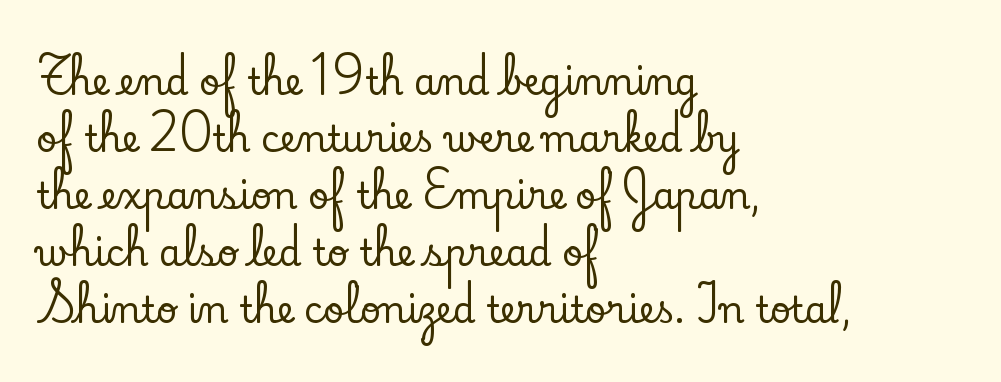
Q: Is the text italic (slanted)? A: No, it is upright.
Q: Is the typeface a serif or a sans-serif typeface? A: Serif.
Q: Is the text underlined? A: No.
Q: How is the paragraph aligned? A: Left-aligned.
Q: Is the spacing between letters normal or unusually wide? A: Normal.
Q: Is the spacing between lines tight, normal or loose? A: Normal.
Q: Width (condensed, normal, or wide)? A: Normal.
Q: Stroke contrast? A: Low.
Q: x-height? A: Small.
Q: Monospaced? A: No.
